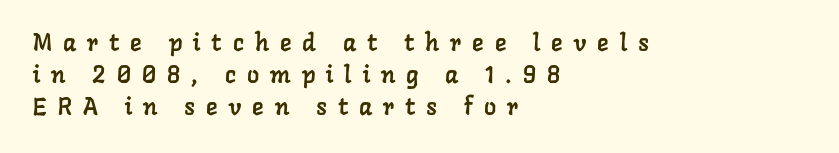
{"underline": "no", "align": "left", "line_spacing": "normal", "line_spacing_ratio": 1.33, "letter_spacing": "wide", "letter_spacing_em": 0.46, "glyph_px": 24}
